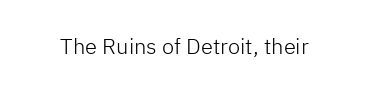
{"italic": "no", "bold": "no", "underline": "no", "letter_spacing": "normal", "letter_spacing_em": 0.0, "glyph_px": 22}
